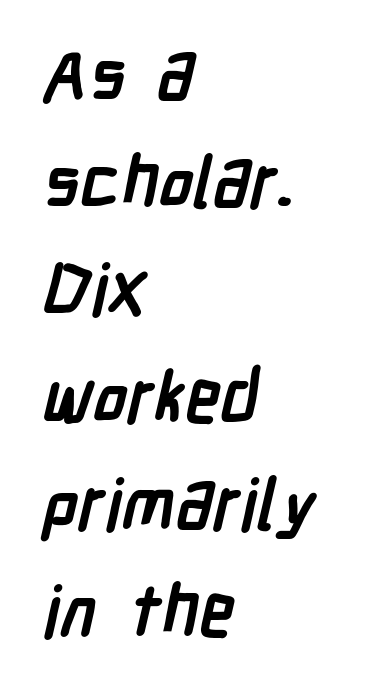
Q: Is the text bold? A: Yes.
Q: Is the typeface a serif or a sans-serif typeface? A: Sans-serif.
Q: Is the text underlined? A: No.
Q: How is the paragraph aligned? A: Left-aligned.
Q: Is the spacing between letters normal or unusually wide? A: Normal.
Q: Is the spacing between lines tight, normal or loose? A: Normal.
Q: Width (condensed, normal, or wide)? A: Condensed.
Q: Stroke contrast? A: Low.
Q: x-height? A: Medium.
Q: Monospaced? A: No.
